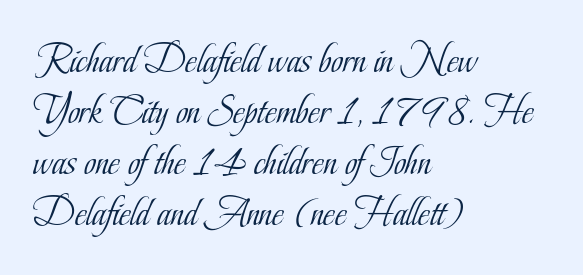
Q: Is the text bold? A: No.
Q: Is the text italic (slanted)? A: Yes.
Q: Is the typeface a serif or a sans-serif typeface? A: Serif.
Q: Is the text underlined? A: No.
Q: How is the paragraph aligned? A: Left-aligned.
Q: Is the spacing between letters normal or unusually wide? A: Normal.
Q: Width (condensed, normal, or wide)? A: Condensed.
Q: Stroke contrast? A: Low.
Q: x-height? A: Small.
Q: Monospaced? A: No.
